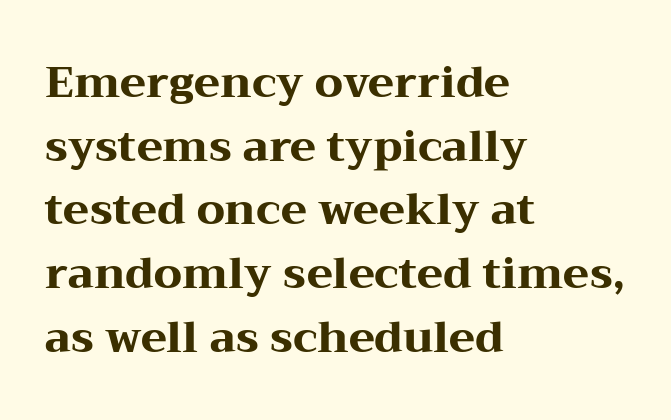
Q: Is the text bold? A: Yes.
Q: Is the text italic (slanted)? A: No, it is upright.
Q: Is the typeface a serif or a sans-serif typeface? A: Serif.
Q: Is the text underlined? A: No.
Q: How is the paragraph aligned? A: Left-aligned.
Q: Is the spacing between letters normal or unusually wide? A: Normal.
Q: Is the spacing between lines tight, normal or loose? A: Normal.
Q: Width (condensed, normal, or wide)? A: Wide.
Q: Stroke contrast? A: Medium.
Q: x-height? A: Medium.
Q: Monospaced? A: No.
